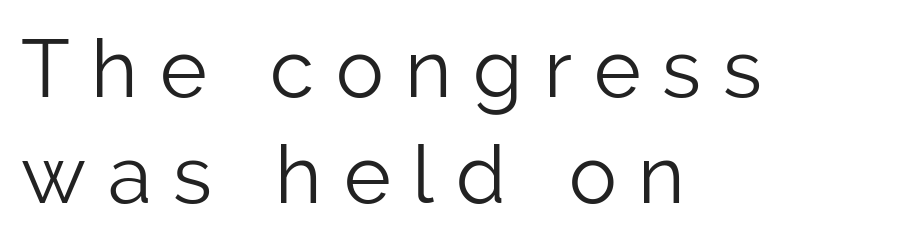
Q: Is the text bold? A: No.
Q: Is the text italic (slanted)? A: No, it is upright.
Q: Is the typeface a serif or a sans-serif typeface? A: Sans-serif.
Q: Is the text underlined? A: No.
Q: How is the paragraph aligned? A: Left-aligned.
Q: Is the spacing between letters normal or unusually wide? A: Unusually wide.
Q: Is the spacing between lines tight, normal or loose? A: Normal.
Q: Width (condensed, normal, or wide)? A: Normal.
Q: Stroke contrast? A: Low.
Q: x-height? A: Medium.
Q: Monospaced? A: No.
